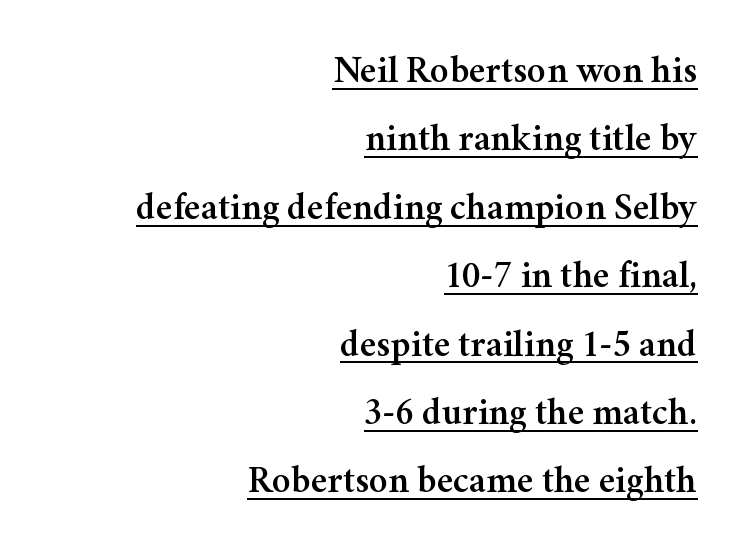
Q: Is the text italic (slanted)? A: No, it is upright.
Q: Is the typeface a serif or a sans-serif typeface? A: Serif.
Q: Is the text underlined? A: Yes.
Q: How is the paragraph aligned? A: Right-aligned.
Q: Is the spacing between letters normal or unusually wide? A: Normal.
Q: Width (condensed, normal, or wide)? A: Normal.
Q: Stroke contrast? A: Medium.
Q: x-height? A: Medium.
Q: Monospaced? A: No.
